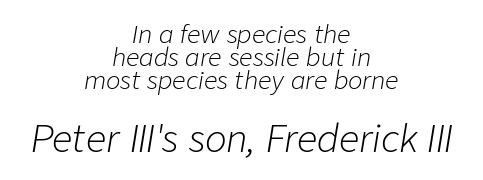
{"italic": "yes", "lean": "right", "slant_degrees": 9, "bold": "no", "weight": "light", "width": "normal", "stroke_contrast": "low", "x_height": "medium", "monospaced": "no", "underline": "no", "align": "center", "line_spacing": "tight", "line_spacing_ratio": 0.96, "letter_spacing": "normal", "letter_spacing_em": 0.0, "larger_block": "second", "size_ratio": 1.5, "glyph_px": 36}
